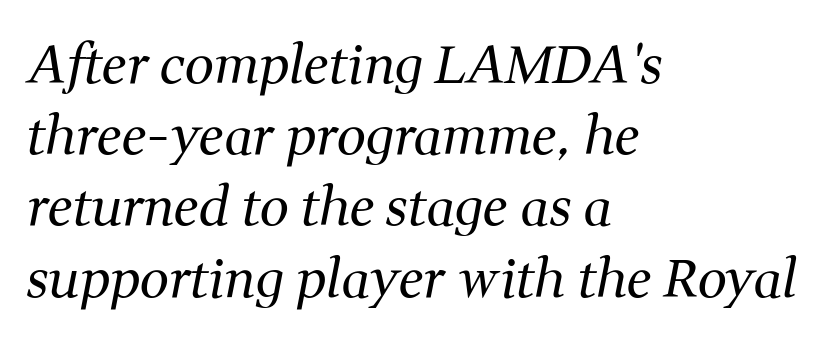
The image shows 52 px regular-weight serif type, italic (leaning right); set left-aligned, normal line spacing (1.37x), normal letter spacing, not underlined; medium stroke contrast and a medium x-height.
